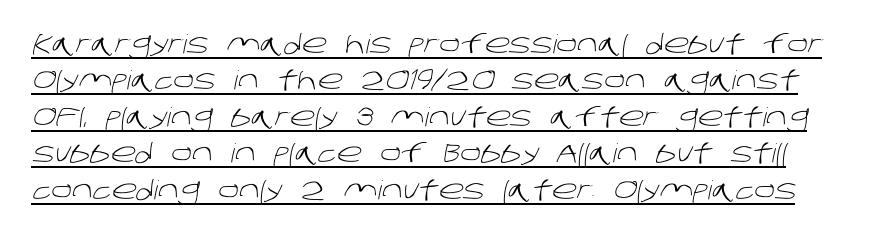
{"bold": "no", "underline": "yes", "line_spacing": "normal", "line_spacing_ratio": 1.4, "letter_spacing": "normal", "letter_spacing_em": 0.0, "glyph_px": 26}
